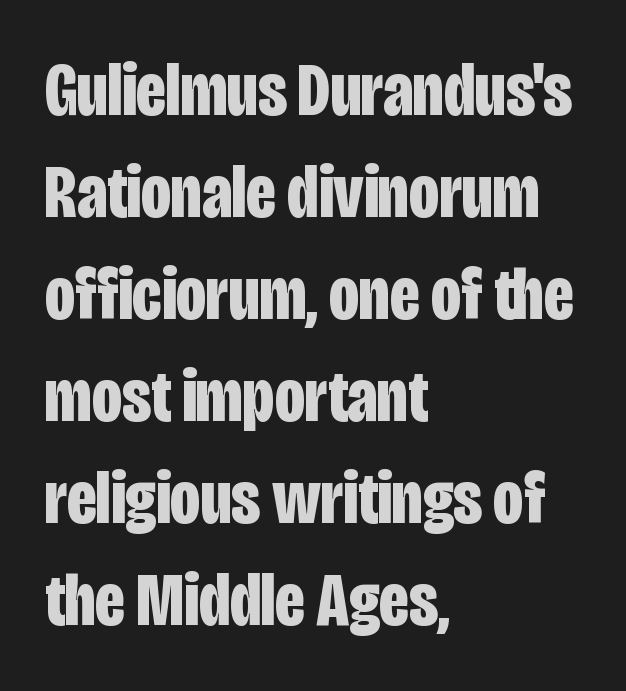
{"serif": "no", "italic": "no", "bold": "yes", "weight": "bold", "width": "condensed", "stroke_contrast": "low", "x_height": "large", "monospaced": "no", "underline": "no", "align": "left", "line_spacing": "normal", "line_spacing_ratio": 1.36, "letter_spacing": "normal", "letter_spacing_em": 0.0, "glyph_px": 75}
